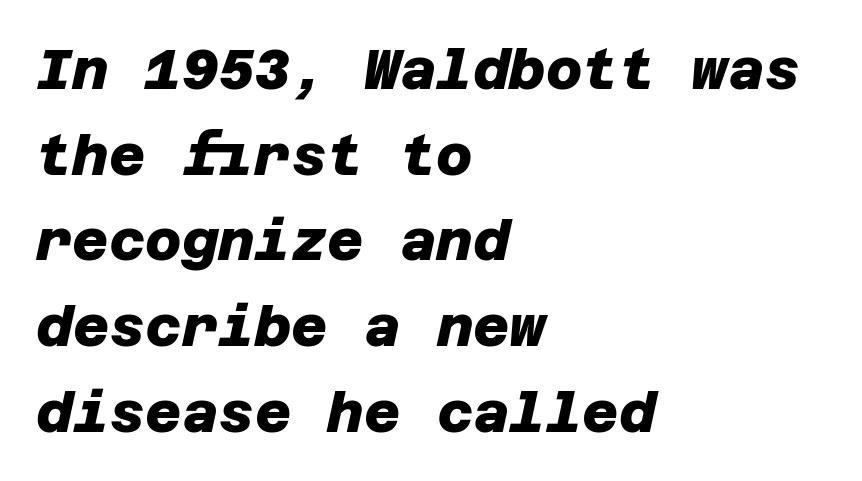
The setting favours the left margin, as ordinary paragraphs usually do. Each letter's strokes conclude bluntly, with no projecting serifs. Descenders are the only things crossing below the line. Look at the stroke-to-counter ratio: heavy, a bold. Line spacing here is normal. What stands out about the letter spacing? Nothing — it is the standard amount.
